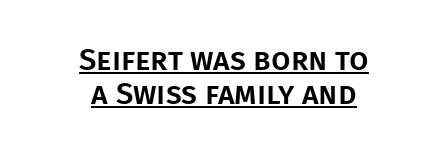
The image shows 31 px sans-serif type, upright; set centered, tight line spacing (1.09x), normal letter spacing, underlined; low stroke contrast and a large x-height.
